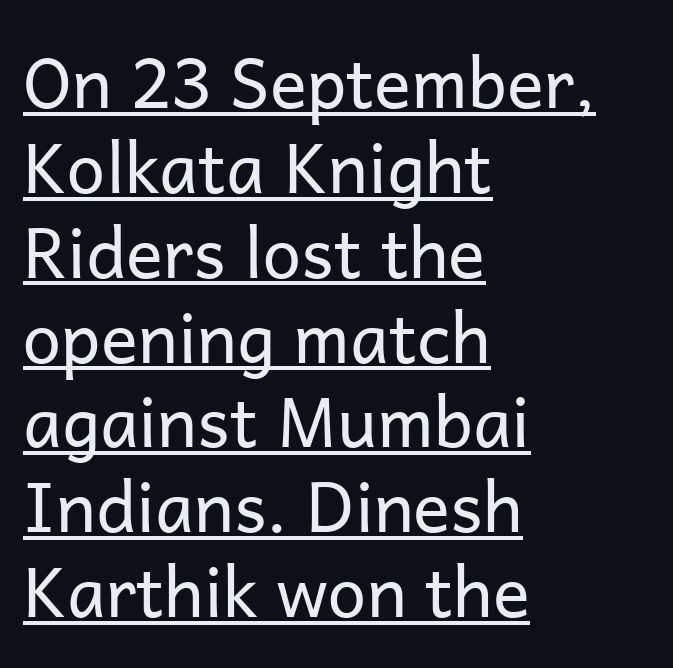
The image shows 69 px regular-weight sans-serif type, upright; set left-aligned, line spacing 1.23x, normal letter spacing, underlined; low stroke contrast and a medium x-height.
